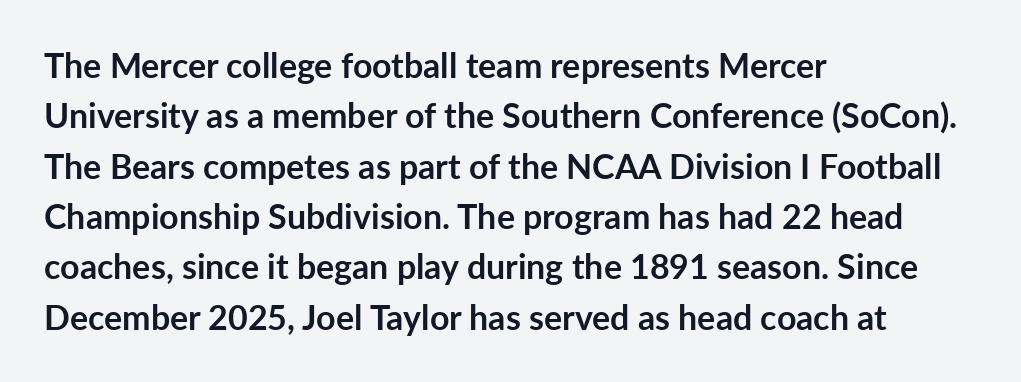
{"serif": "no", "italic": "no", "bold": "yes", "weight": "semibold", "width": "normal", "stroke_contrast": "low", "x_height": "medium", "monospaced": "no", "underline": "no", "align": "left", "line_spacing": "normal", "line_spacing_ratio": 1.48, "letter_spacing": "normal", "letter_spacing_em": 0.0, "glyph_px": 34}
